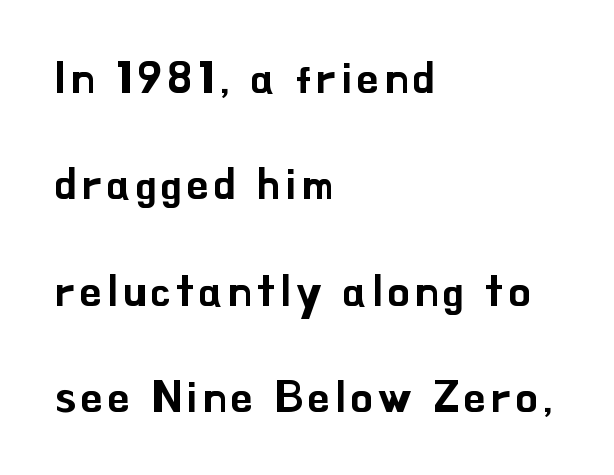
{"serif": "no", "italic": "no", "width": "normal", "stroke_contrast": "low", "x_height": "small", "monospaced": "no", "underline": "no", "align": "left", "line_spacing": "loose", "line_spacing_ratio": 2.42, "glyph_px": 44}
